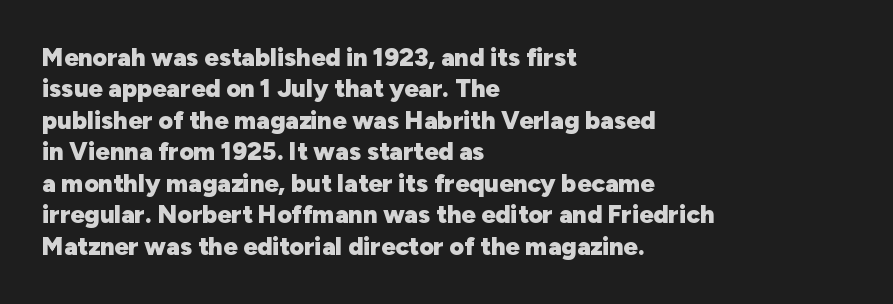
Q: Is the text bold? A: Yes.
Q: Is the text italic (slanted)? A: No, it is upright.
Q: Is the text underlined? A: No.
Q: How is the paragraph aligned? A: Left-aligned.
Q: Is the spacing between letters normal or unusually wide? A: Normal.
Q: Is the spacing between lines tight, normal or loose? A: Normal.
